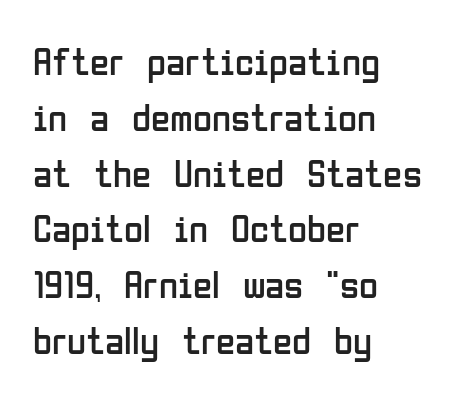
Regular leading. Vertical stems look standard width or narrower in stroke. You can tell from the bare stems that sans-serif type was used. Nobody drew a line under any word here.
